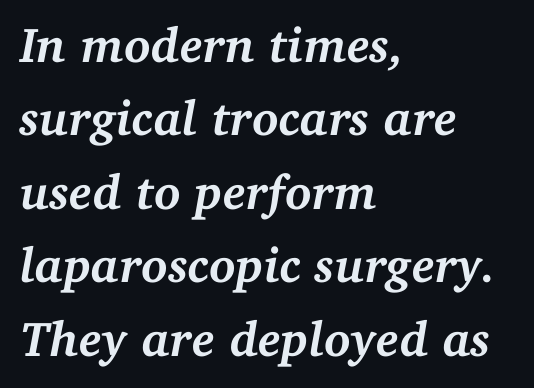
{"serif": "yes", "italic": "yes", "lean": "right", "slant_degrees": 11, "bold": "yes", "weight": "semibold", "width": "normal", "stroke_contrast": "medium", "x_height": "medium", "monospaced": "no", "underline": "no", "align": "left", "line_spacing": "normal", "line_spacing_ratio": 1.5, "letter_spacing": "normal", "letter_spacing_em": 0.0, "glyph_px": 49}
